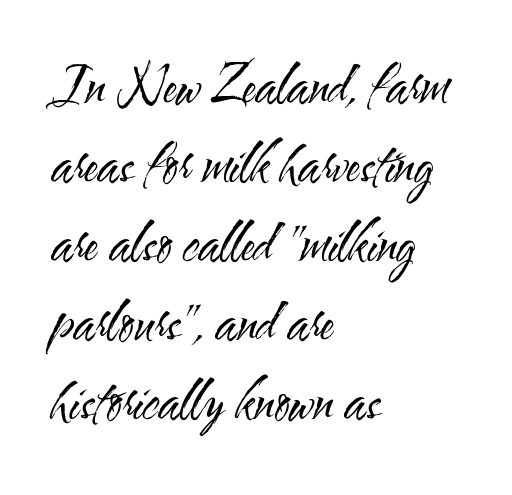
The image shows 52 px regular-weight, condensed sans-serif type; set left-aligned, normal line spacing (1.52x), normal letter spacing, not underlined; medium stroke contrast and a small x-height.
